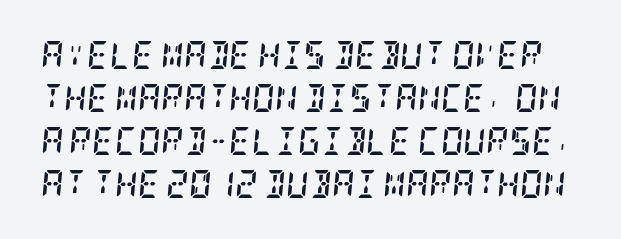
The space between consecutive lines is moderate. The face used here is rendered with its standard letterfit. In terms of posture, this sample is oblique. The rendering shows small feet on the letterforms — a serif design. Plain, unruled lines of type.
